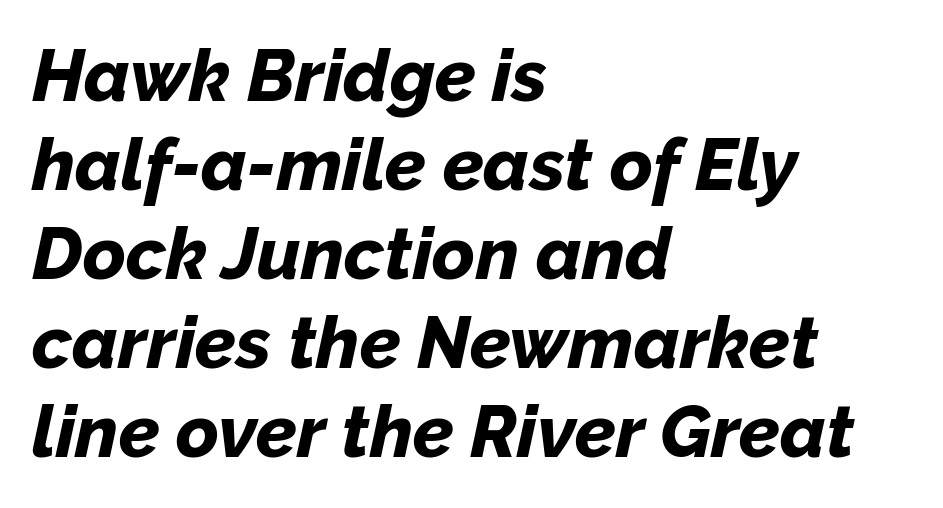
{"italic": "yes", "lean": "right", "slant_degrees": 12, "bold": "yes", "weight": "bold", "width": "normal", "stroke_contrast": "low", "x_height": "medium", "monospaced": "no", "underline": "no", "align": "left", "line_spacing_ratio": 1.22, "letter_spacing": "normal", "letter_spacing_em": 0.0, "glyph_px": 73}
